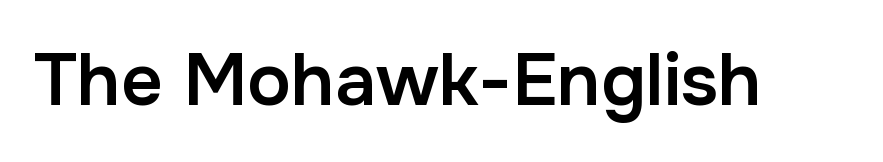
Unlike italic type, these characters show no tilt at all. Looks like regular typesetting: each glyph gets only the width it needs. Type style note: lacks serifs. Characters follow at the spacing the type designer built in. Only glyphs here, with clear space below each row.
